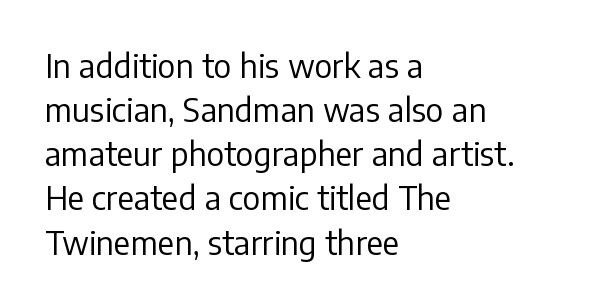
{"serif": "no", "italic": "no", "bold": "no", "weight": "regular", "width": "normal", "stroke_contrast": "low", "x_height": "medium", "monospaced": "no", "underline": "no", "align": "left", "line_spacing": "normal", "line_spacing_ratio": 1.38, "letter_spacing": "normal", "letter_spacing_em": 0.0, "glyph_px": 32}
